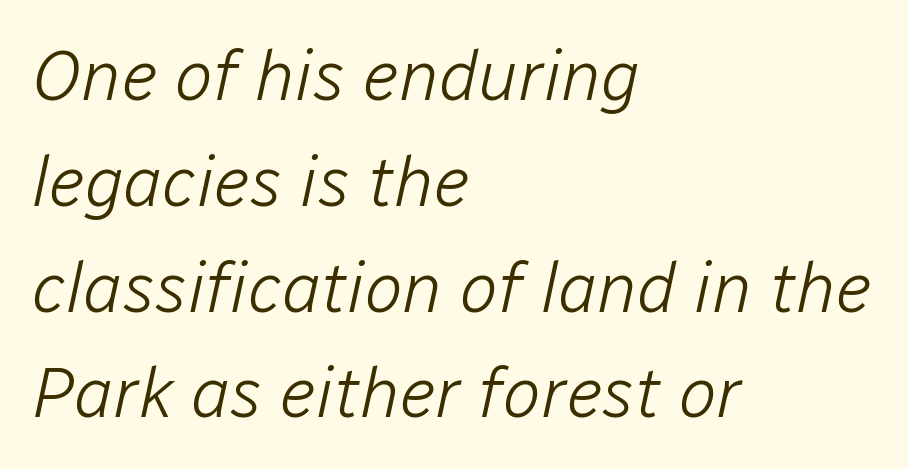
Q: Is the text bold? A: No.
Q: Is the text italic (slanted)? A: Yes, it leans right by about 12 degrees.
Q: Is the text underlined? A: No.
Q: How is the paragraph aligned? A: Left-aligned.
Q: Is the spacing between letters normal or unusually wide? A: Normal.
Q: Is the spacing between lines tight, normal or loose? A: Normal.
Q: Width (condensed, normal, or wide)? A: Normal.
Q: Stroke contrast? A: Low.
Q: x-height? A: Medium.
Q: Monospaced? A: No.
